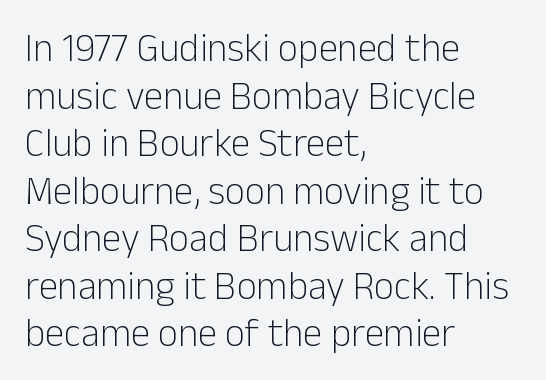
The image shows 39 px light sans-serif type, upright; set left-aligned, line spacing 1.22x, normal letter spacing, not underlined; low stroke contrast and a medium x-height.
